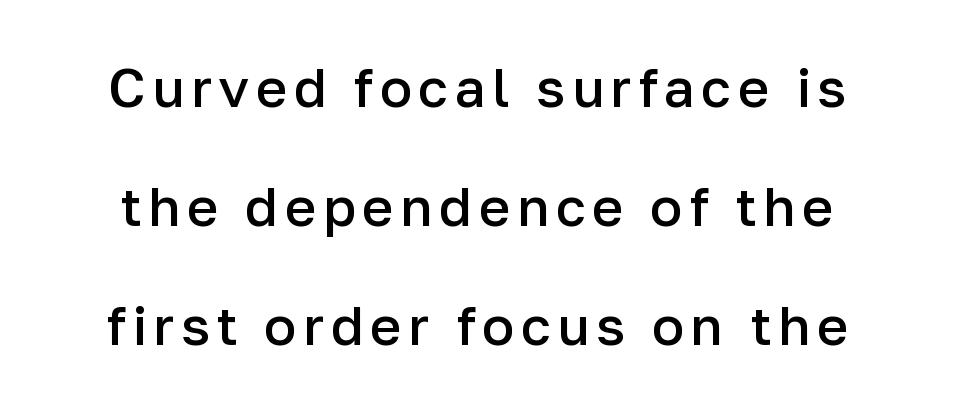
The characters look somewhat weighty, a semibold short of true bold. Ascenders rise straight up at ninety degrees. Nobody drew a line under any word here. Proportional: the letters do not fall into vertical columns.
